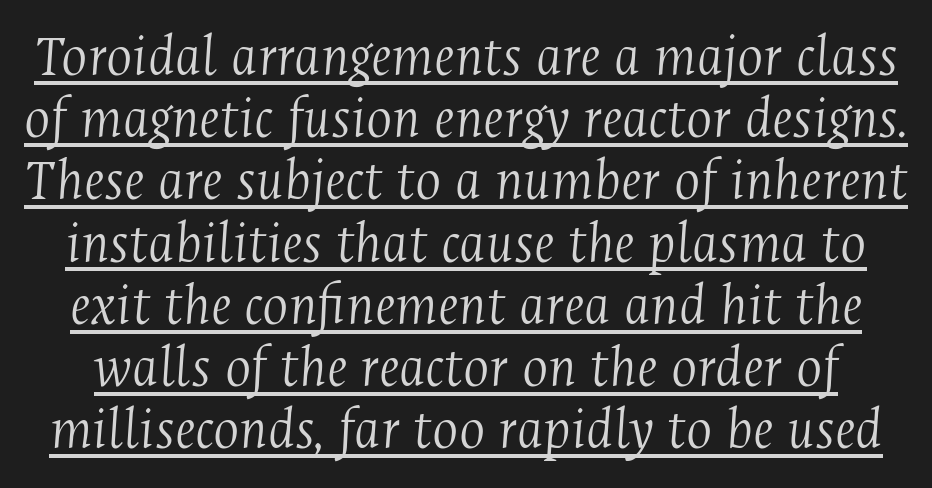
Q: Is the text bold? A: No.
Q: Is the text italic (slanted)? A: Yes, it leans right by about 4 degrees.
Q: Is the typeface a serif or a sans-serif typeface? A: Serif.
Q: Is the text underlined? A: Yes.
Q: Is the spacing between letters normal or unusually wide? A: Normal.
Q: Is the spacing between lines tight, normal or loose? A: Tight.
Q: Width (condensed, normal, or wide)? A: Condensed.
Q: Stroke contrast? A: Medium.
Q: x-height? A: Medium.
Q: Monospaced? A: No.
